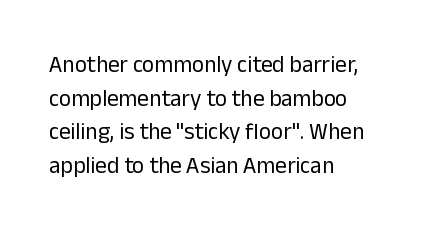
What stands out about the letter spacing? Nothing — it is the standard amount. Type without underlining. You can tell it's not italic because the verticals are truly vertical. Is there much room between lines? A standard amount, neither cramped nor airy.
